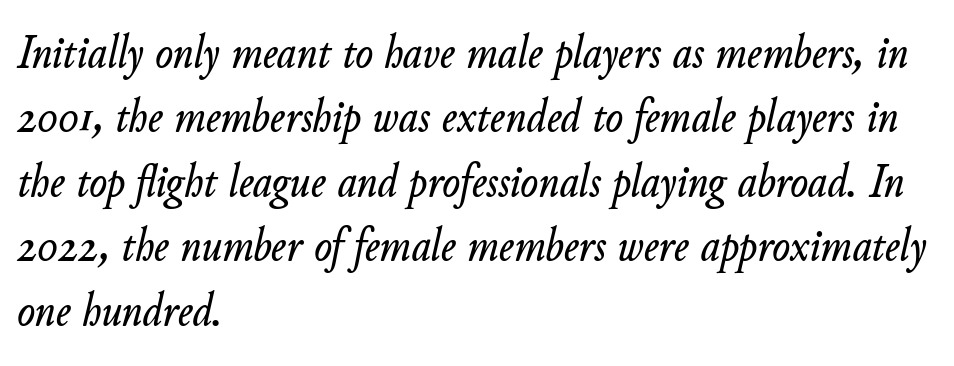
Q: Is the text italic (slanted)? A: Yes, it leans right by about 11 degrees.
Q: Is the text underlined? A: No.
Q: How is the paragraph aligned? A: Left-aligned.
Q: Is the spacing between letters normal or unusually wide? A: Normal.
Q: Is the spacing between lines tight, normal or loose? A: Normal.
Q: Width (condensed, normal, or wide)? A: Normal.
Q: Stroke contrast? A: Low.
Q: x-height? A: Small.
Q: Monospaced? A: No.
